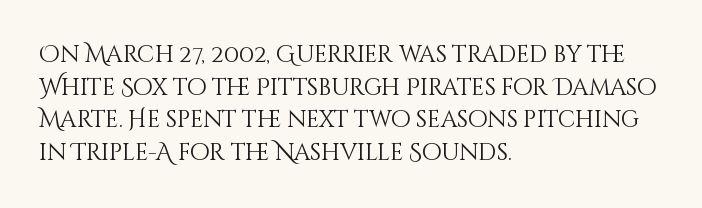
The image shows 23 px text type, upright; set left-aligned, normal line spacing (1.42x), normal letter spacing, not underlined.
